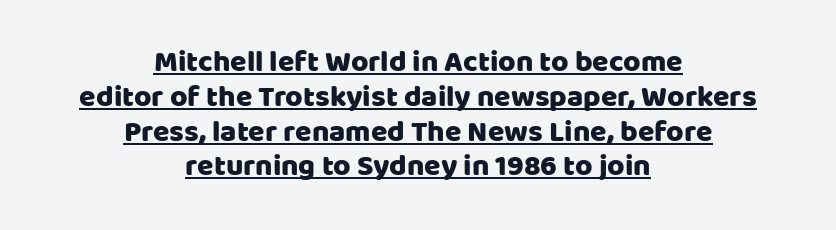
Q: Is the text italic (slanted)? A: No, it is upright.
Q: Is the typeface a serif or a sans-serif typeface? A: Sans-serif.
Q: Is the text underlined? A: Yes.
Q: How is the paragraph aligned? A: Centered.
Q: Is the spacing between letters normal or unusually wide? A: Normal.
Q: Width (condensed, normal, or wide)? A: Normal.
Q: Stroke contrast? A: Low.
Q: x-height? A: Large.
Q: Monospaced? A: No.
